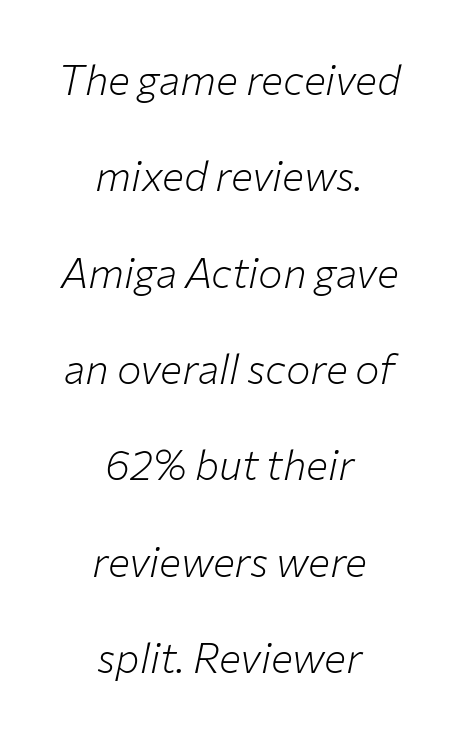
The typesetting does not lean heavy: it is not bold. The passage shown leans; its letterforms are oblique. The gaps between neighbouring characters are ordinary and unremarkable. What's the leading like? Stretched, with rows far apart. Think of a printed novel: that variable character pitch is what you see here.
